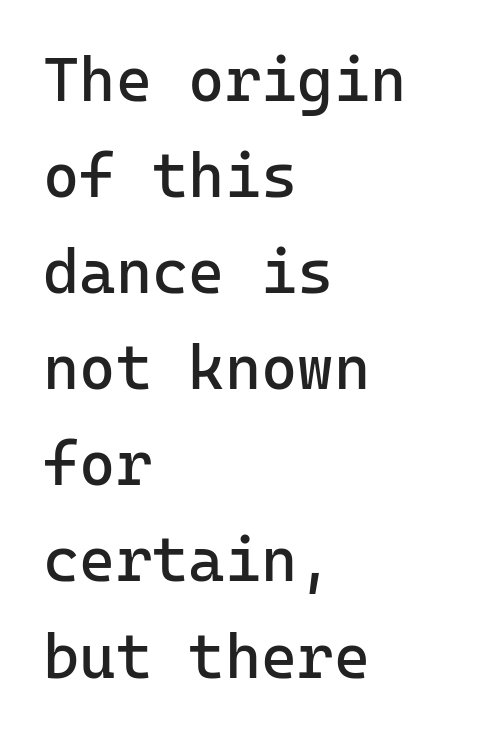
Q: Is the text bold? A: No.
Q: Is the text italic (slanted)? A: No, it is upright.
Q: Is the typeface a serif or a sans-serif typeface? A: Sans-serif.
Q: Is the text underlined? A: No.
Q: How is the paragraph aligned? A: Left-aligned.
Q: Is the spacing between letters normal or unusually wide? A: Normal.
Q: Is the spacing between lines tight, normal or loose? A: Normal.
Q: Width (condensed, normal, or wide)? A: Normal.
Q: Stroke contrast? A: Low.
Q: x-height? A: Medium.
Q: Monospaced? A: Yes.
